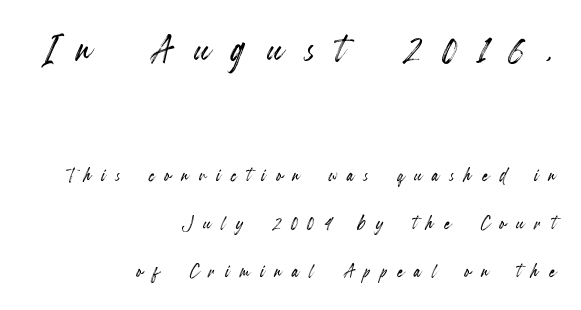
Q: Is the text italic (slanted)? A: Yes.
Q: Is the text underlined? A: No.
Q: How is the paragraph aligned? A: Right-aligned.
Q: Is the spacing between letters normal or unusually wide? A: Unusually wide.
Q: Is the spacing between lines tight, normal or loose? A: Loose.
Q: Which block of text is set in a larger size, the first (top) or the second (bottom)? A: The first (top) one.
Q: Width (condensed, normal, or wide)? A: Condensed.
Q: x-height? A: Small.
Q: Monospaced? A: No.
